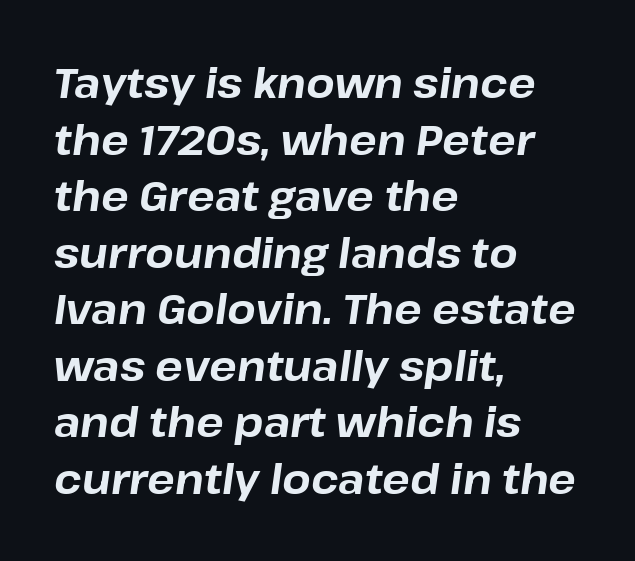
The image shows 41 px bold type, italic (leaning right); set left-aligned, normal line spacing (1.38x), normal letter spacing, not underlined; low stroke contrast and a medium x-height.
